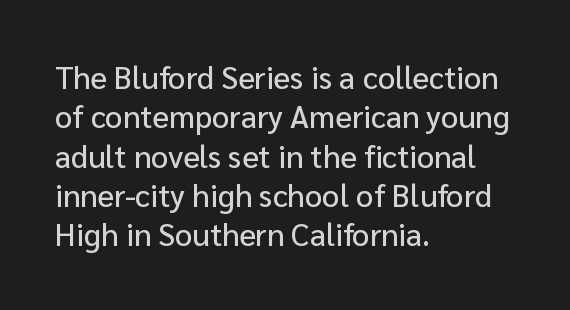
Q: Is the text italic (slanted)? A: No, it is upright.
Q: Is the typeface a serif or a sans-serif typeface? A: Sans-serif.
Q: Is the text underlined? A: No.
Q: How is the paragraph aligned? A: Left-aligned.
Q: Is the spacing between letters normal or unusually wide? A: Normal.
Q: Is the spacing between lines tight, normal or loose? A: Normal.
Q: Width (condensed, normal, or wide)? A: Normal.
Q: Stroke contrast? A: Low.
Q: x-height? A: Medium.
Q: Monospaced? A: No.
